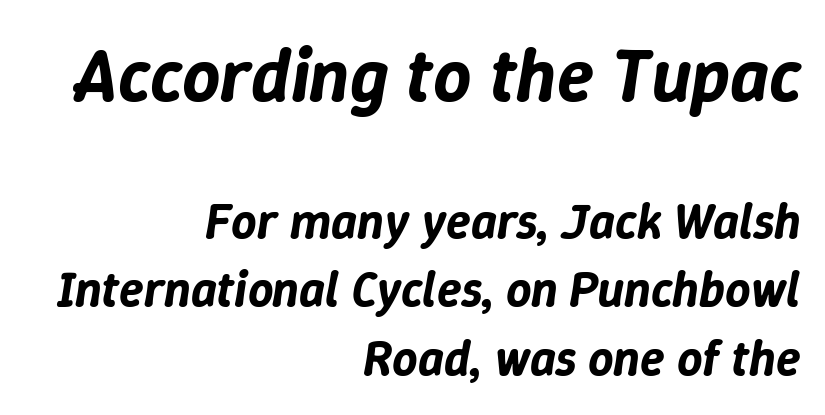
The emphasis by scale lands on block number one, above. You could not count columns in this text — the font is proportionally spaced. The rendering anchors every line to the right-hand side. A typesetter would call this leading conventional body-copy spacing. Italic? Definitely — the glyphs are oblique.
